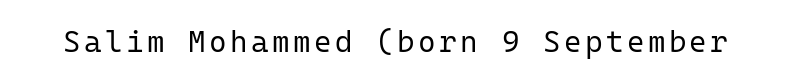
{"serif": "no", "italic": "no", "bold": "no", "weight": "regular", "width": "normal", "stroke_contrast": "low", "x_height": "medium", "monospaced": "yes", "underline": "no", "glyph_px": 30}
